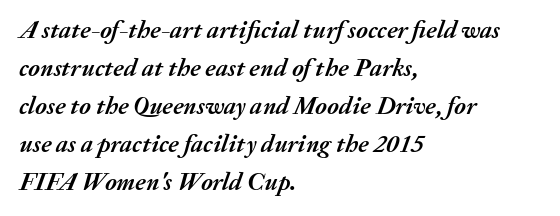
{"italic": "yes", "lean": "right", "slant_degrees": 20, "bold": "yes", "underline": "no", "align": "left", "line_spacing": "normal", "line_spacing_ratio": 1.52, "letter_spacing": "normal", "letter_spacing_em": 0.0, "glyph_px": 25}
